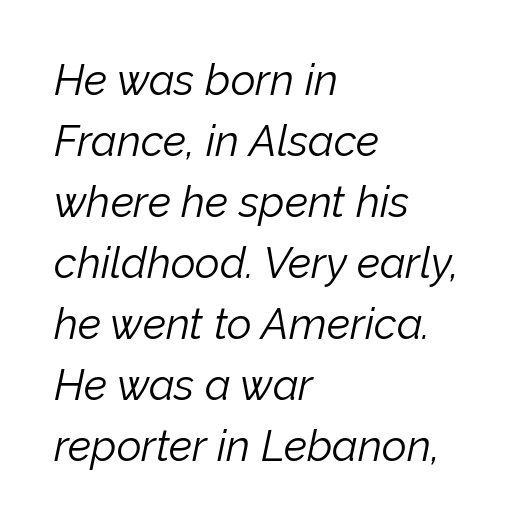
{"italic": "yes", "lean": "right", "slant_degrees": 12, "bold": "no", "weight": "light", "width": "normal", "stroke_contrast": "low", "x_height": "medium", "monospaced": "no", "underline": "no", "align": "left", "line_spacing": "normal", "line_spacing_ratio": 1.42, "letter_spacing": "normal", "letter_spacing_em": 0.0, "glyph_px": 43}
